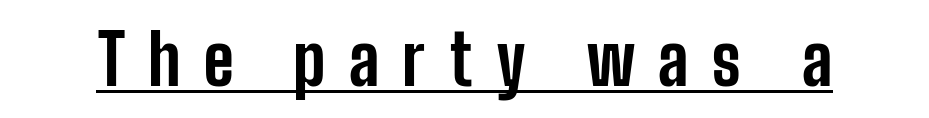
Q: Is the text bold? A: Yes.
Q: Is the text italic (slanted)? A: No, it is upright.
Q: Is the typeface a serif or a sans-serif typeface? A: Sans-serif.
Q: Is the text underlined? A: Yes.
Q: Is the spacing between letters normal or unusually wide? A: Unusually wide.
Q: Width (condensed, normal, or wide)? A: Condensed.
Q: Stroke contrast? A: Low.
Q: x-height? A: Medium.
Q: Monospaced? A: No.
